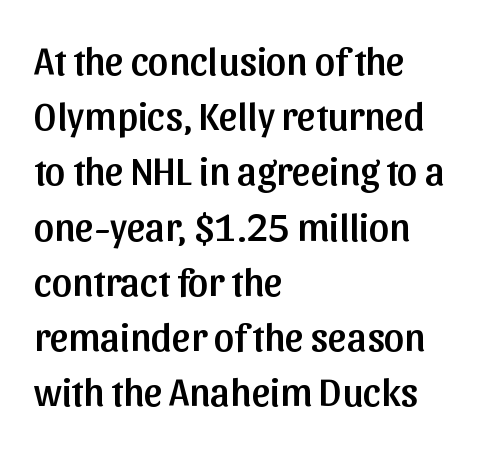
{"serif": "no", "italic": "no", "width": "normal", "stroke_contrast": "low", "x_height": "medium", "monospaced": "no", "underline": "no", "align": "left", "line_spacing": "normal", "line_spacing_ratio": 1.38, "letter_spacing": "normal", "letter_spacing_em": 0.0, "glyph_px": 40}
